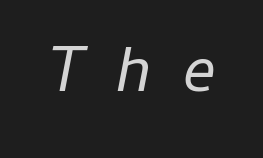
Q: Is the text bold? A: No.
Q: Is the text italic (slanted)? A: Yes, it leans right by about 11 degrees.
Q: Is the text underlined? A: No.
Q: Is the spacing between letters normal or unusually wide? A: Unusually wide.
Q: Width (condensed, normal, or wide)? A: Normal.
Q: Stroke contrast? A: Low.
Q: x-height? A: Medium.
Q: Monospaced? A: No.
